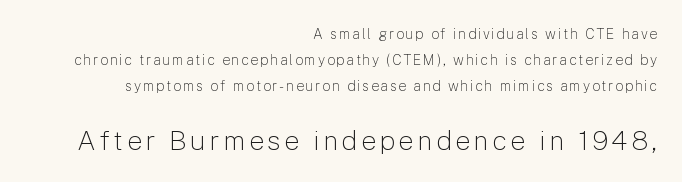
The image shows 27 px text type, upright; set right-aligned, line spacing 1.84x, not underlined; the second (bottom) block is 1.93x larger.
